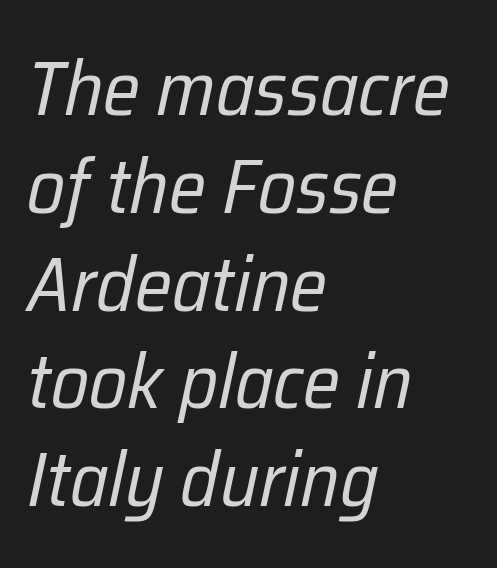
{"italic": "yes", "lean": "right", "slant_degrees": 12, "bold": "no", "weight": "regular", "width": "condensed", "stroke_contrast": "low", "x_height": "medium", "monospaced": "no", "underline": "no", "align": "left", "line_spacing": "normal", "line_spacing_ratio": 1.27, "letter_spacing": "normal", "letter_spacing_em": 0.0, "glyph_px": 77}
